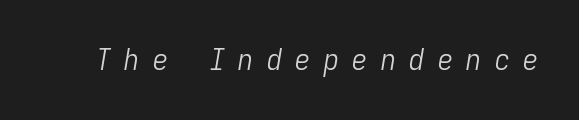
Q: Is the text bold? A: No.
Q: Is the text italic (slanted)? A: Yes, it leans right by about 9 degrees.
Q: Is the text underlined? A: No.
Q: Is the spacing between letters normal or unusually wide? A: Unusually wide.
Q: Width (condensed, normal, or wide)? A: Condensed.
Q: Stroke contrast? A: Low.
Q: x-height? A: Medium.
Q: Monospaced? A: Yes.
